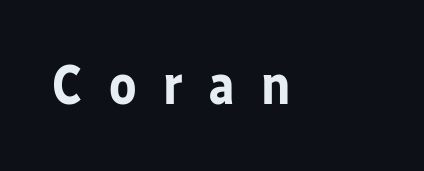
{"serif": "no", "italic": "no", "bold": "yes", "weight": "bold", "width": "normal", "stroke_contrast": "low", "x_height": "medium", "monospaced": "no", "underline": "no", "align": "left", "letter_spacing": "wide", "letter_spacing_em": 0.48, "glyph_px": 55}
